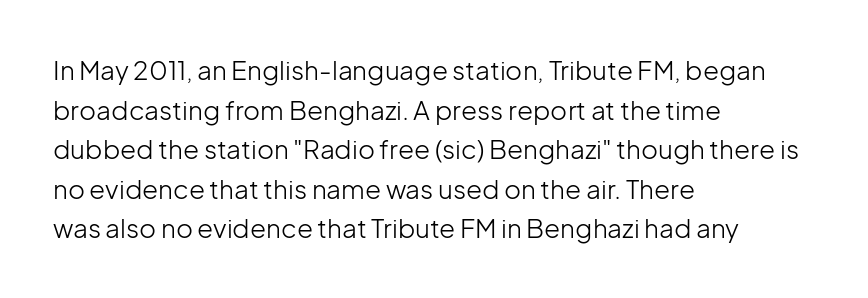
Q: Is the text bold? A: No.
Q: Is the text italic (slanted)? A: No, it is upright.
Q: Is the text underlined? A: No.
Q: How is the paragraph aligned? A: Left-aligned.
Q: Is the spacing between letters normal or unusually wide? A: Normal.
Q: Is the spacing between lines tight, normal or loose? A: Normal.
